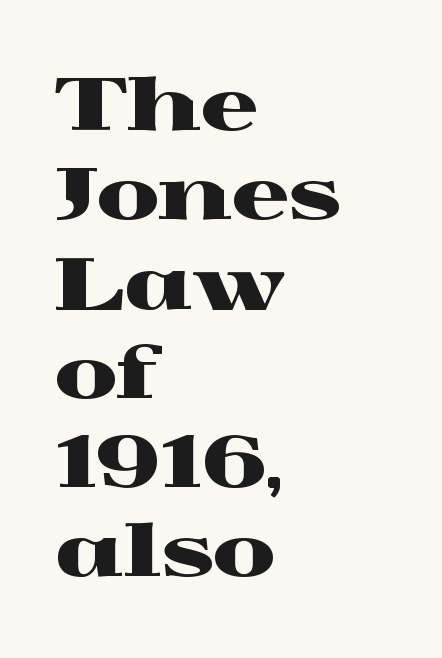
{"serif": "yes", "italic": "no", "width": "wide", "x_height": "medium", "monospaced": "no", "underline": "no", "align": "left", "line_spacing_ratio": 1.24, "letter_spacing": "normal", "letter_spacing_em": 0.0, "glyph_px": 72}
